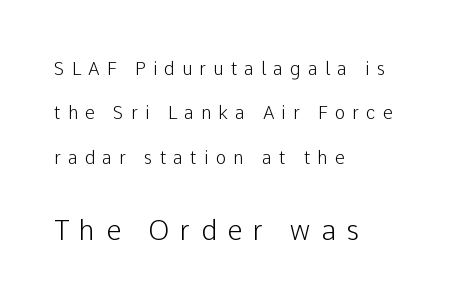
{"italic": "no", "underline": "no", "align": "left", "line_spacing": "loose", "line_spacing_ratio": 2.46, "letter_spacing": "wide", "letter_spacing_em": 0.39, "larger_block": "second", "size_ratio": 1.5, "glyph_px": 27}
